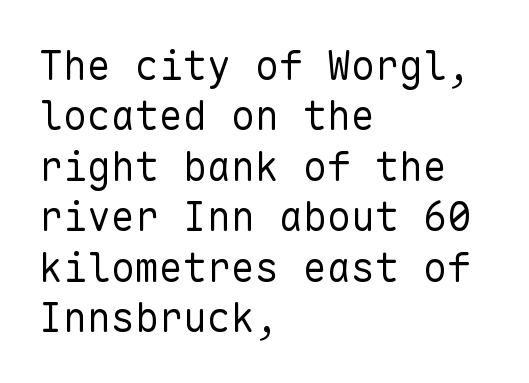
Q: Is the text bold? A: No.
Q: Is the text italic (slanted)? A: No, it is upright.
Q: Is the typeface a serif or a sans-serif typeface? A: Sans-serif.
Q: Is the text underlined? A: No.
Q: How is the paragraph aligned? A: Left-aligned.
Q: Is the spacing between letters normal or unusually wide? A: Normal.
Q: Is the spacing between lines tight, normal or loose? A: Normal.
Q: Width (condensed, normal, or wide)? A: Normal.
Q: Stroke contrast? A: Low.
Q: x-height? A: Medium.
Q: Monospaced? A: Yes.
